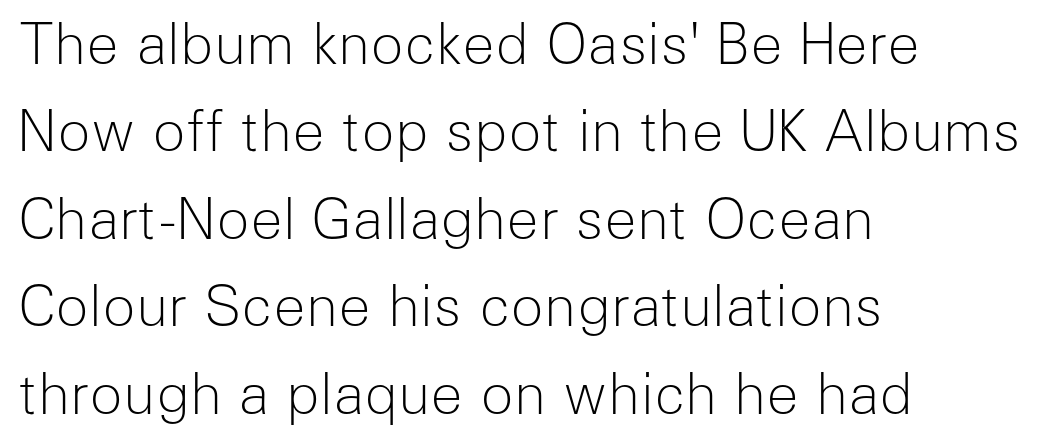
The rendering uses natural spacing where letterforms have individual widths. Look at the tracking — it's just the regular setting, nothing added. Style check: upright. Successive baselines arrive at the customary interval. Does the type have serifs? No, each stem ends abruptly.
